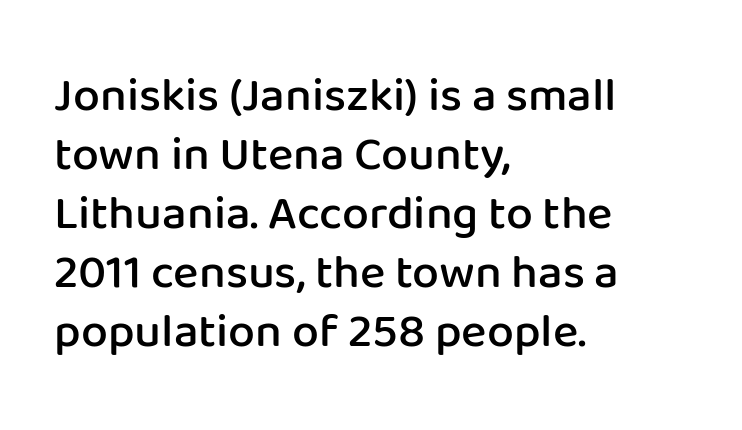
The image shows 48 px semibold sans-serif type, upright; set left-aligned, line spacing 1.23x, normal letter spacing, not underlined; low stroke contrast and a medium x-height.
